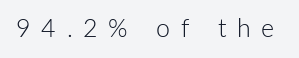
{"italic": "no", "bold": "no", "underline": "no", "letter_spacing": "wide", "letter_spacing_em": 0.43, "glyph_px": 25}
